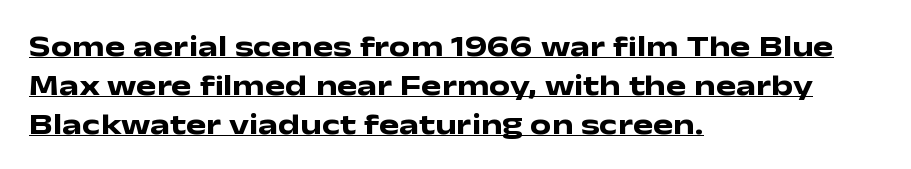
{"serif": "no", "italic": "no", "bold": "yes", "weight": "heavy", "width": "wide", "stroke_contrast": "low", "x_height": "medium", "monospaced": "no", "underline": "yes", "align": "left", "line_spacing": "normal", "line_spacing_ratio": 1.3, "letter_spacing": "normal", "letter_spacing_em": 0.0, "glyph_px": 30}
